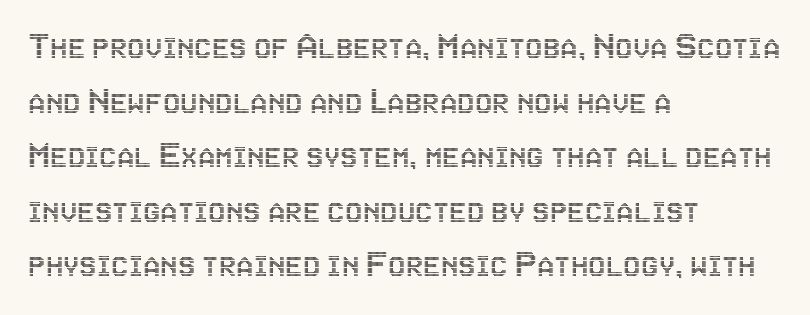
{"italic": "no", "width": "condensed", "x_height": "large", "monospaced": "no", "underline": "no", "align": "left", "line_spacing": "normal", "line_spacing_ratio": 1.4, "letter_spacing": "normal", "letter_spacing_em": 0.0, "glyph_px": 39}
